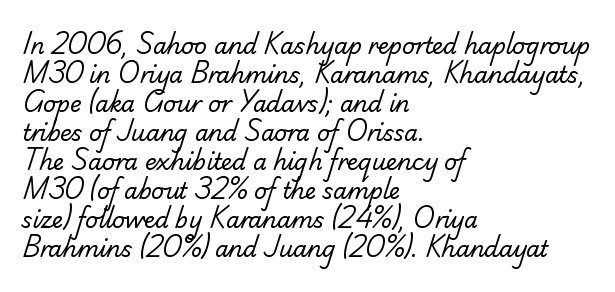
Rule under the text: the space is simply empty. There is no visible air inserted between adjacent glyphs. Summary of vertical rhythm: regular, with standard interline spacing. Bold? No — there's no thickening of the strokes. The typesetter chose a ragged-right arrangement here.
